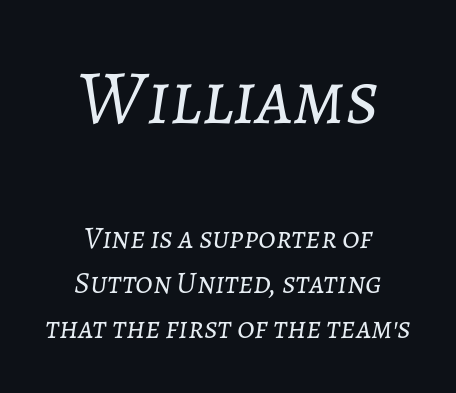
{"italic": "yes", "lean": "right", "slant_degrees": 7, "bold": "no", "weight": "light", "width": "normal", "stroke_contrast": "low", "x_height": "medium", "monospaced": "no", "underline": "no", "align": "center", "line_spacing": "normal", "line_spacing_ratio": 1.44, "letter_spacing": "normal", "letter_spacing_em": 0.0, "larger_block": "first", "size_ratio": 2.48, "glyph_px": 77}
